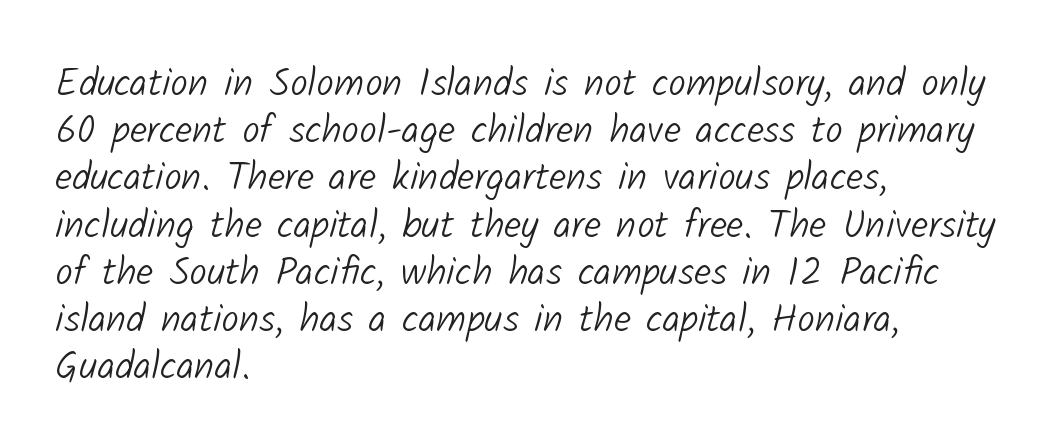
{"serif": "no", "bold": "no", "weight": "light", "width": "normal", "stroke_contrast": "low", "x_height": "medium", "monospaced": "no", "underline": "no", "align": "left", "line_spacing_ratio": 1.21, "letter_spacing": "normal", "letter_spacing_em": 0.0, "glyph_px": 39}
